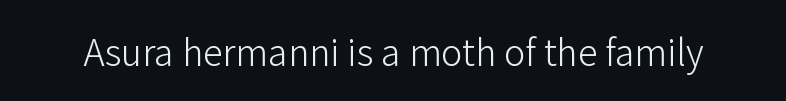
{"serif": "no", "italic": "no", "bold": "no", "weight": "light", "width": "normal", "stroke_contrast": "low", "x_height": "medium", "monospaced": "no", "underline": "no", "letter_spacing": "normal", "letter_spacing_em": 0.0, "glyph_px": 36}
